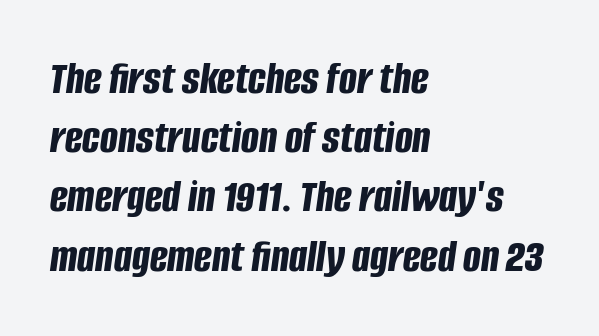
The image shows 47 px bold, condensed type, italic (leaning right); set left-aligned, normal line spacing (1.26x), normal letter spacing, not underlined; low stroke contrast and a large x-height.
